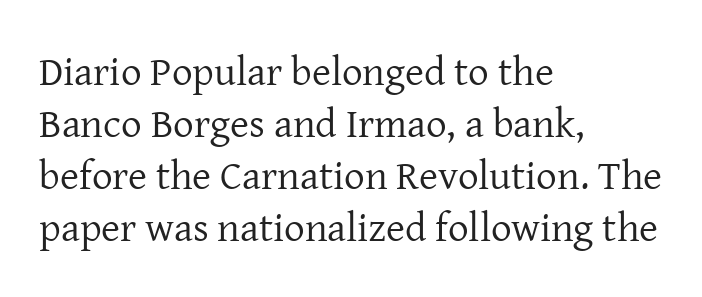
The image shows 41 px regular-weight serif type, upright; set left-aligned, normal line spacing (1.27x), normal letter spacing, not underlined; low stroke contrast and a medium x-height.
